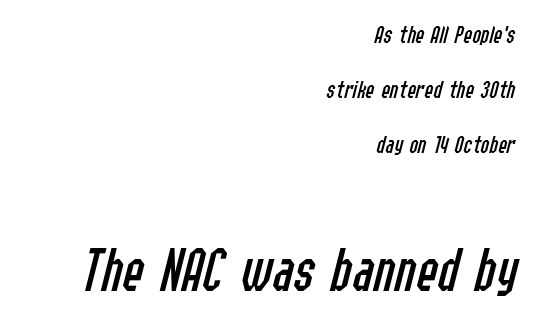
Does the copy run flush right? Yes — the right margin is perfectly even. This sample has the flowing, uneven cadence of proportional lettering. Caption: standard tracking, unaltered. Honestly, the rows look like they've been pulled way apart.
